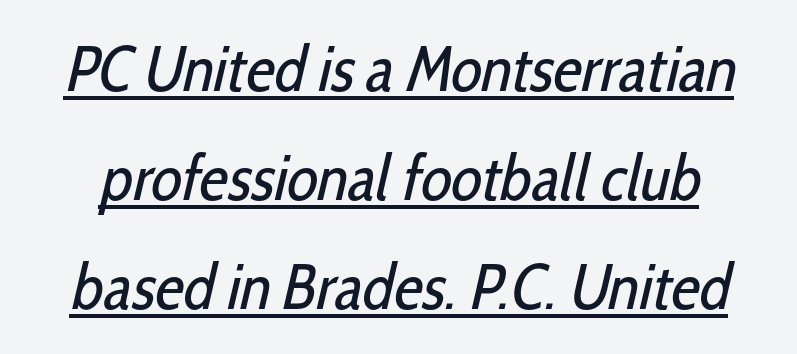
Q: Is the text bold? A: No.
Q: Is the typeface a serif or a sans-serif typeface? A: Sans-serif.
Q: Is the text underlined? A: Yes.
Q: Is the spacing between letters normal or unusually wide? A: Normal.
Q: Is the spacing between lines tight, normal or loose? A: Normal.
Q: Width (condensed, normal, or wide)? A: Condensed.
Q: Stroke contrast? A: Low.
Q: x-height? A: Medium.
Q: Monospaced? A: No.
